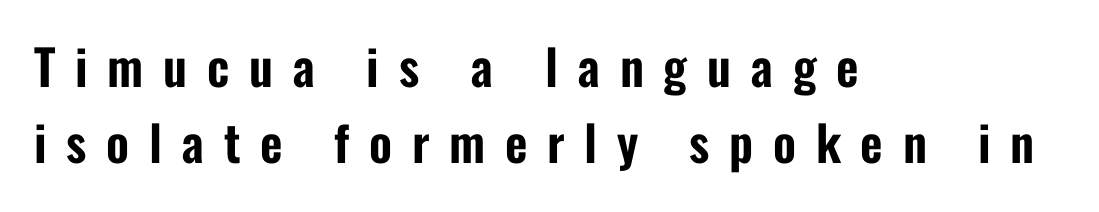
Q: Is the text italic (slanted)? A: No, it is upright.
Q: Is the typeface a serif or a sans-serif typeface? A: Sans-serif.
Q: Is the text underlined? A: No.
Q: How is the paragraph aligned? A: Left-aligned.
Q: Is the spacing between letters normal or unusually wide? A: Unusually wide.
Q: Is the spacing between lines tight, normal or loose? A: Normal.
Q: Width (condensed, normal, or wide)? A: Condensed.
Q: Stroke contrast? A: Low.
Q: x-height? A: Medium.
Q: Monospaced? A: No.
